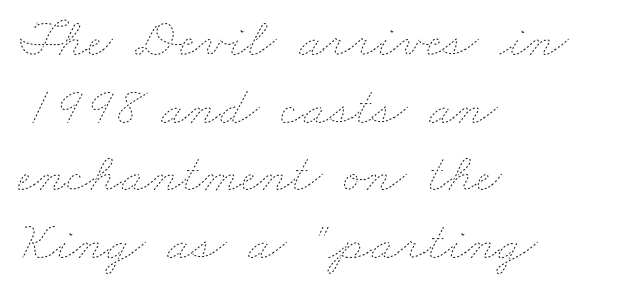
Q: Is the text bold? A: No.
Q: Is the text underlined? A: No.
Q: How is the paragraph aligned? A: Left-aligned.
Q: Is the spacing between letters normal or unusually wide? A: Normal.
Q: Width (condensed, normal, or wide)? A: Wide.
Q: Stroke contrast? A: Low.
Q: x-height? A: Small.
Q: Monospaced? A: No.
